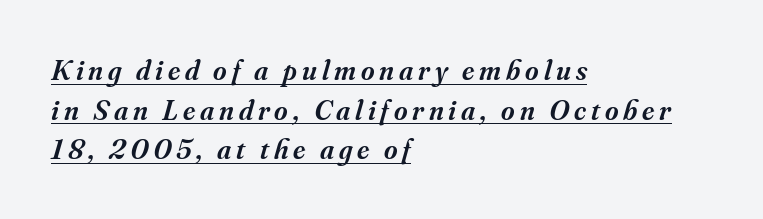
The rendering uses natural spacing where letterforms have individual widths. Layout note: lines flush left. Each line of the rendering has a horizontal stroke beneath the glyphs. The space between consecutive lines is moderate. Each letter's strokes conclude with small projecting serifs. Designer's note — italics engaged.
